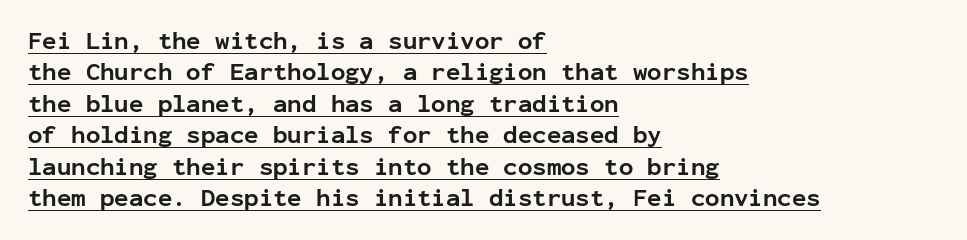
The image shows 24 px bold type, upright; set left-aligned, normal line spacing (1.31x), normal letter spacing, underlined.
